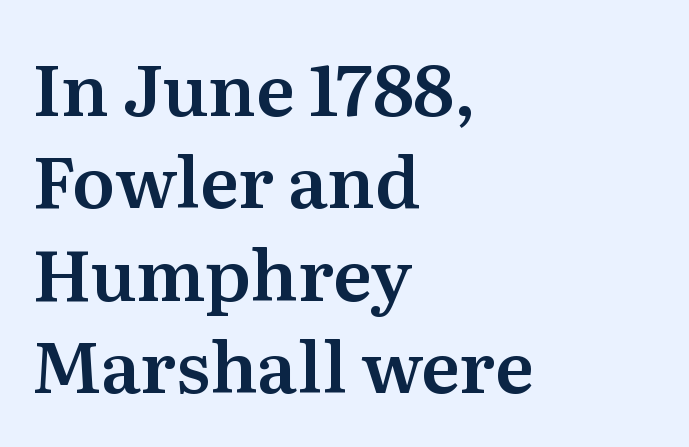
Q: Is the text italic (slanted)? A: No, it is upright.
Q: Is the typeface a serif or a sans-serif typeface? A: Serif.
Q: Is the text underlined? A: No.
Q: How is the paragraph aligned? A: Left-aligned.
Q: Is the spacing between letters normal or unusually wide? A: Normal.
Q: Is the spacing between lines tight, normal or loose? A: Normal.
Q: Width (condensed, normal, or wide)? A: Normal.
Q: Stroke contrast? A: Medium.
Q: x-height? A: Medium.
Q: Monospaced? A: No.
